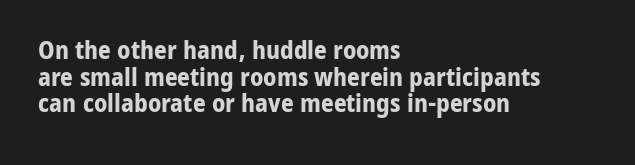
The image shows 25 px bold type, upright; set left-aligned, tight line spacing (1.07x), normal letter spacing, not underlined.
